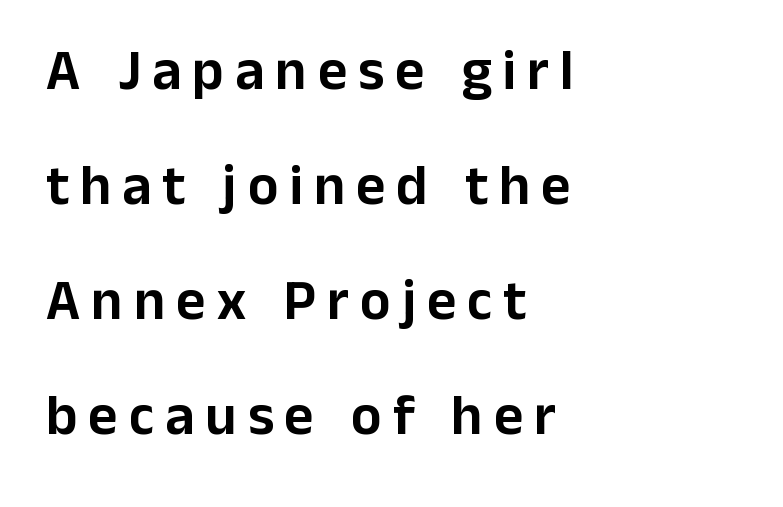
Q: Is the text italic (slanted)? A: No, it is upright.
Q: Is the typeface a serif or a sans-serif typeface? A: Sans-serif.
Q: Is the text underlined? A: No.
Q: How is the paragraph aligned? A: Left-aligned.
Q: Is the spacing between lines tight, normal or loose? A: Loose.
Q: Width (condensed, normal, or wide)? A: Normal.
Q: Stroke contrast? A: Low.
Q: x-height? A: Medium.
Q: Monospaced? A: No.
